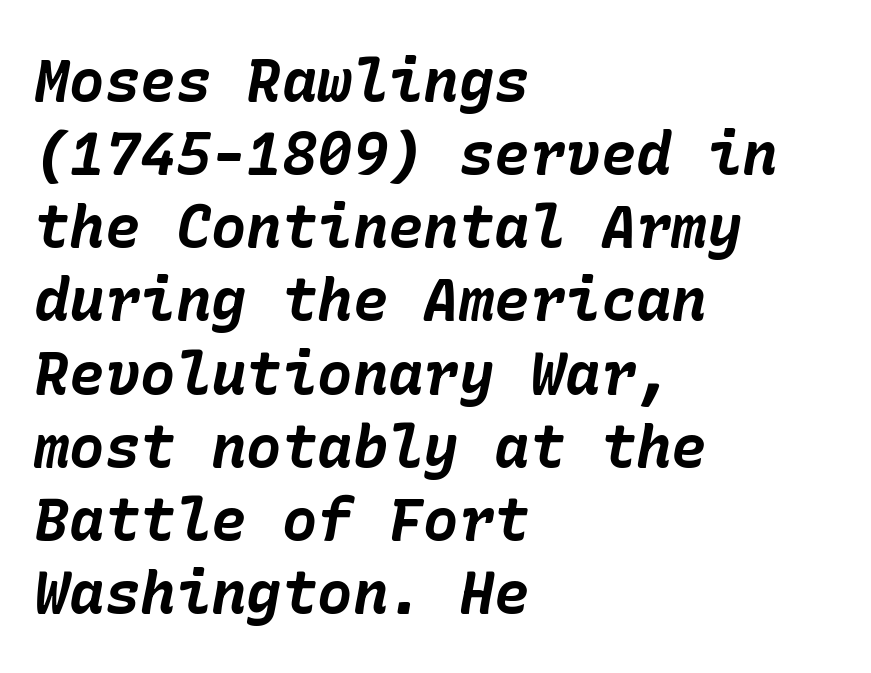
Q: Is the text bold? A: Yes.
Q: Is the text italic (slanted)? A: Yes, it leans right by about 10 degrees.
Q: Is the text underlined? A: No.
Q: How is the paragraph aligned? A: Left-aligned.
Q: Is the spacing between letters normal or unusually wide? A: Normal.
Q: Width (condensed, normal, or wide)? A: Normal.
Q: Stroke contrast? A: Low.
Q: x-height? A: Medium.
